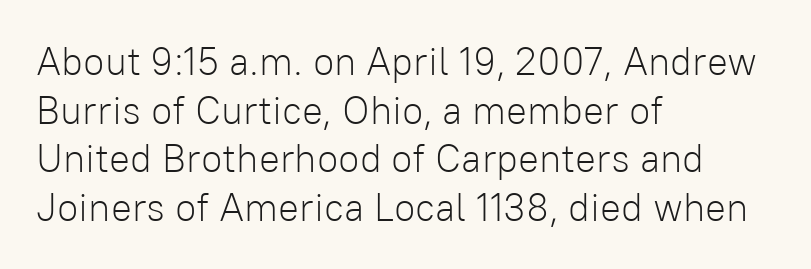
{"serif": "no", "italic": "no", "bold": "no", "weight": "light", "width": "normal", "stroke_contrast": "low", "x_height": "medium", "monospaced": "no", "underline": "no", "align": "left", "line_spacing": "normal", "line_spacing_ratio": 1.25, "letter_spacing": "normal", "letter_spacing_em": 0.0, "glyph_px": 39}
